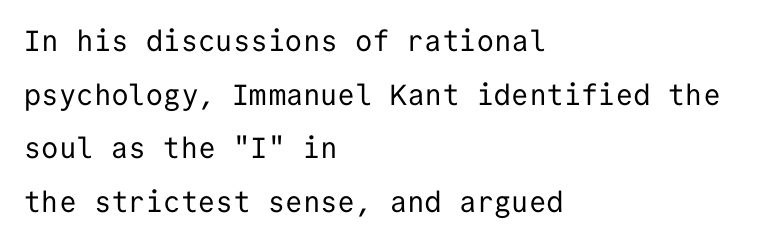
{"serif": "no", "italic": "no", "bold": "no", "weight": "regular", "width": "normal", "stroke_contrast": "low", "x_height": "medium", "monospaced": "yes", "underline": "no", "align": "left", "line_spacing_ratio": 1.85, "letter_spacing": "normal", "letter_spacing_em": 0.0, "glyph_px": 29}
